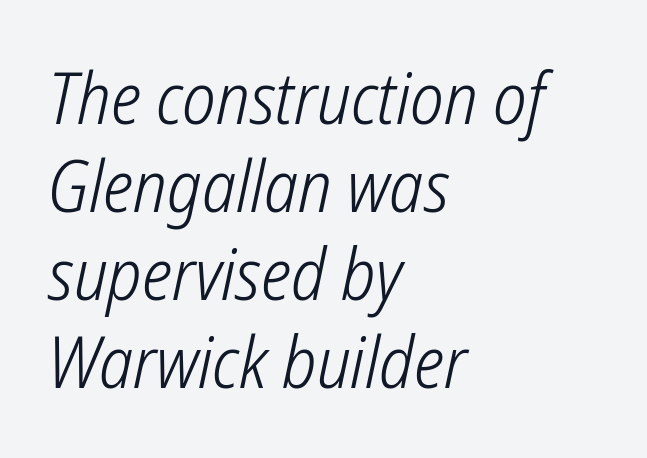
Q: Is the text bold? A: No.
Q: Is the typeface a serif or a sans-serif typeface? A: Sans-serif.
Q: Is the text underlined? A: No.
Q: How is the paragraph aligned? A: Left-aligned.
Q: Is the spacing between letters normal or unusually wide? A: Normal.
Q: Width (condensed, normal, or wide)? A: Condensed.
Q: Stroke contrast? A: Low.
Q: x-height? A: Medium.
Q: Monospaced? A: No.
